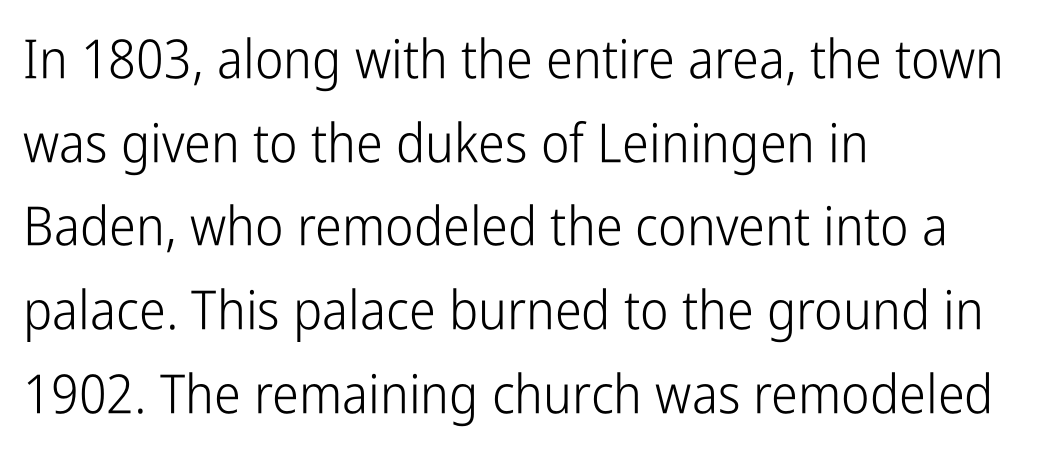
In CSS terms this would be text-align: left. These lines are composed in type without serifs. Spacing verdict: proportional, widths tailored to each character. Characters remain perfectly vertical along every line.
